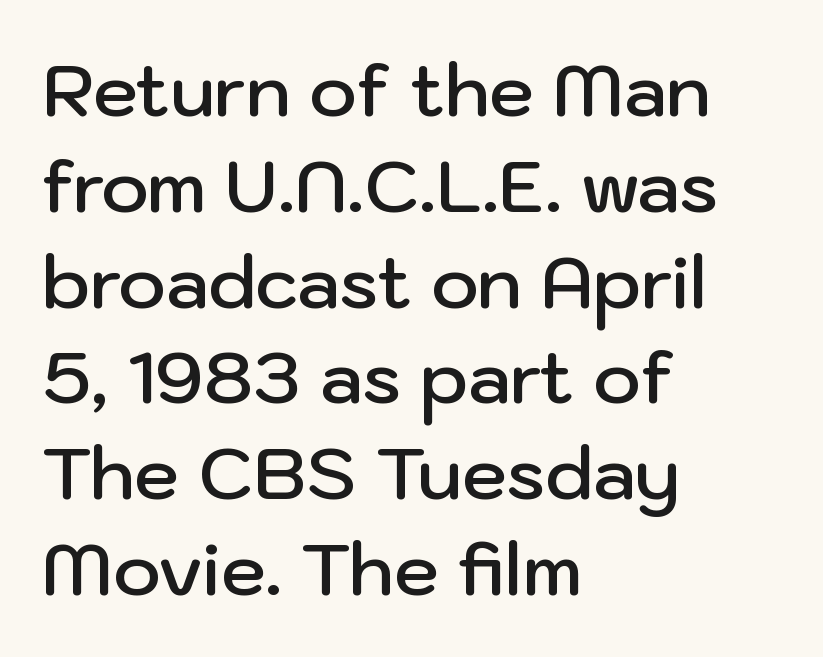
The image shows 72 px semibold sans-serif type, upright; set left-aligned, normal line spacing (1.33x), normal letter spacing, not underlined; low stroke contrast and a medium x-height.
